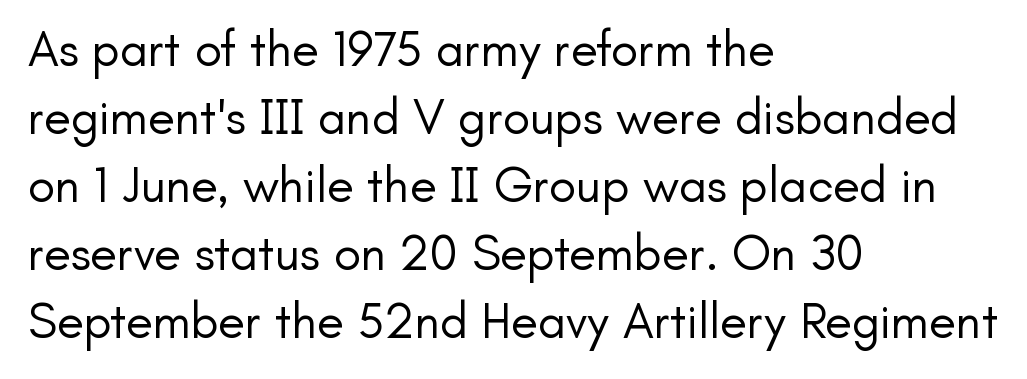
Descenders hang freely into open space. Weight: regular or lighter. Here the glyphs are tracked normally, forming tight word shapes. Posture: upright roman. The face used here is proportionally spaced, like ordinary book or web type. The typeface chosen for these lines omits serifs.
